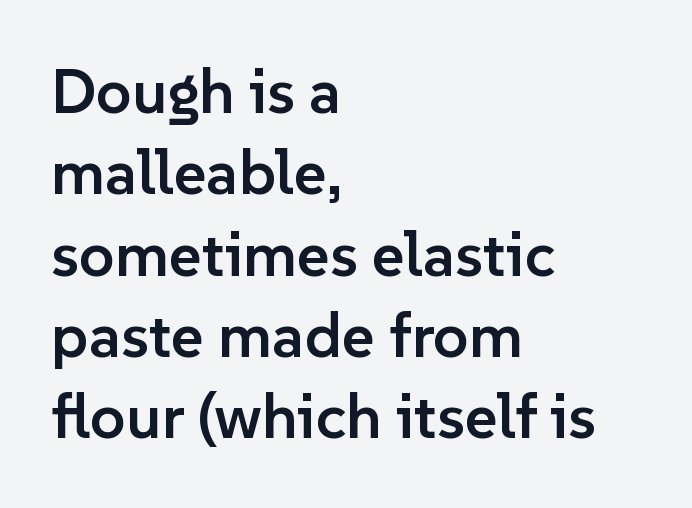
Compared with typical paragraphs, the rows here are spaced about the same. To sum up the face: it is a sans, with no serifs. These lines were composed using upright roman letters. Is the block centered? No — it sits flush against the left margin. The letterforms sit shoulder to shoulder at normal distance.
